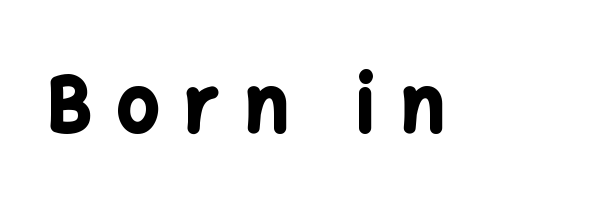
The image shows 73 px bold sans-serif type, upright; set unusually wide letter spacing (+0.36 em), not underlined; low stroke contrast and a medium x-height.
